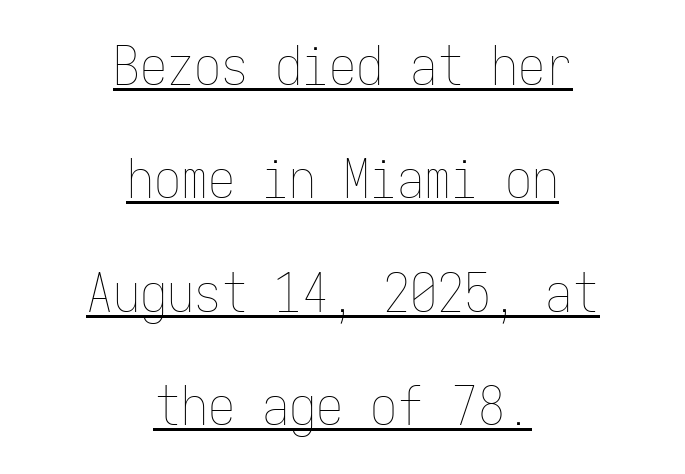
Q: Is the text bold? A: No.
Q: Is the text italic (slanted)? A: No, it is upright.
Q: Is the text underlined? A: Yes.
Q: How is the paragraph aligned? A: Centered.
Q: Is the spacing between letters normal or unusually wide? A: Normal.
Q: Is the spacing between lines tight, normal or loose? A: Loose.
Q: Width (condensed, normal, or wide)? A: Condensed.
Q: Stroke contrast? A: Low.
Q: x-height? A: Medium.
Q: Monospaced? A: Yes.
